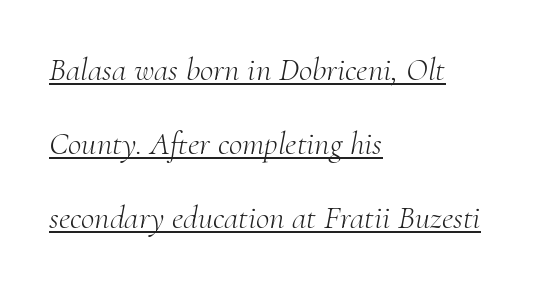
The image shows 33 px light serif type, italic (leaning right); set left-aligned, loose line spacing (2.25x), normal letter spacing, underlined; medium stroke contrast and a small x-height.
